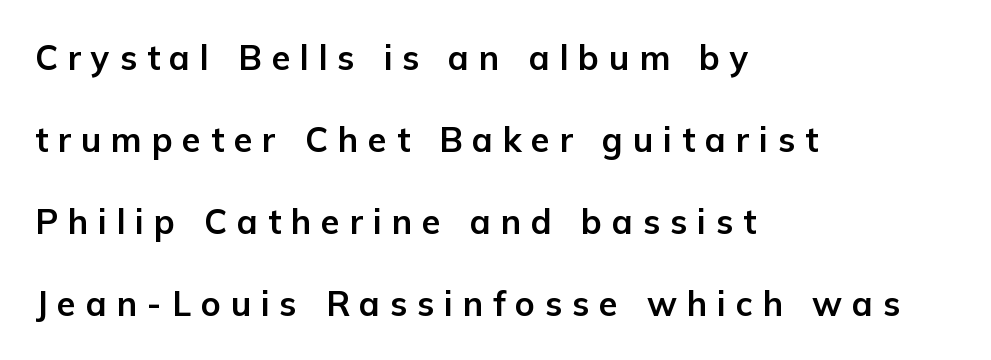
Q: Is the text bold? A: Yes.
Q: Is the text italic (slanted)? A: No, it is upright.
Q: Is the typeface a serif or a sans-serif typeface? A: Sans-serif.
Q: Is the text underlined? A: No.
Q: How is the paragraph aligned? A: Left-aligned.
Q: Is the spacing between letters normal or unusually wide? A: Unusually wide.
Q: Is the spacing between lines tight, normal or loose? A: Loose.
Q: Width (condensed, normal, or wide)? A: Normal.
Q: Stroke contrast? A: Low.
Q: x-height? A: Medium.
Q: Monospaced? A: No.
